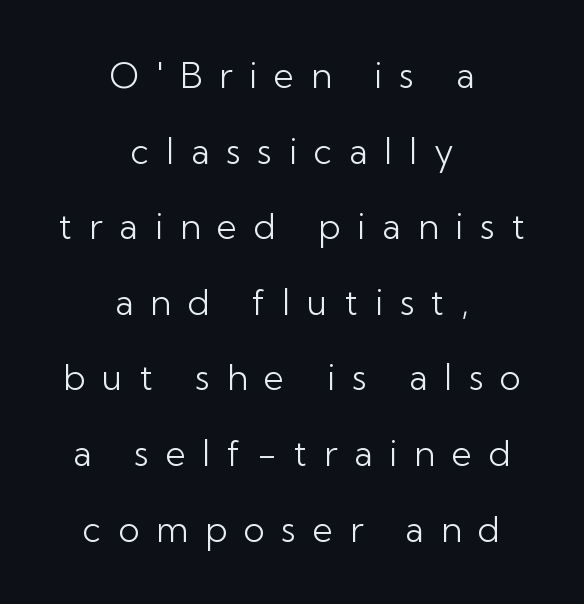
{"serif": "no", "italic": "no", "bold": "no", "weight": "light", "width": "normal", "stroke_contrast": "low", "x_height": "medium", "monospaced": "no", "underline": "no", "align": "center", "line_spacing": "loose", "line_spacing_ratio": 2.16, "letter_spacing": "wide", "letter_spacing_em": 0.48, "glyph_px": 35}
